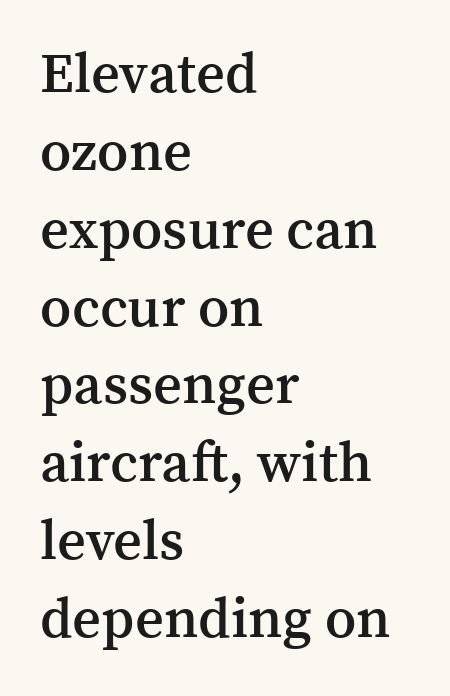
{"serif": "yes", "italic": "no", "bold": "semi", "weight": "semibold", "width": "normal", "stroke_contrast": "medium", "x_height": "medium", "monospaced": "no", "underline": "no", "align": "left", "line_spacing": "normal", "line_spacing_ratio": 1.39, "letter_spacing": "normal", "letter_spacing_em": 0.0, "glyph_px": 56}
